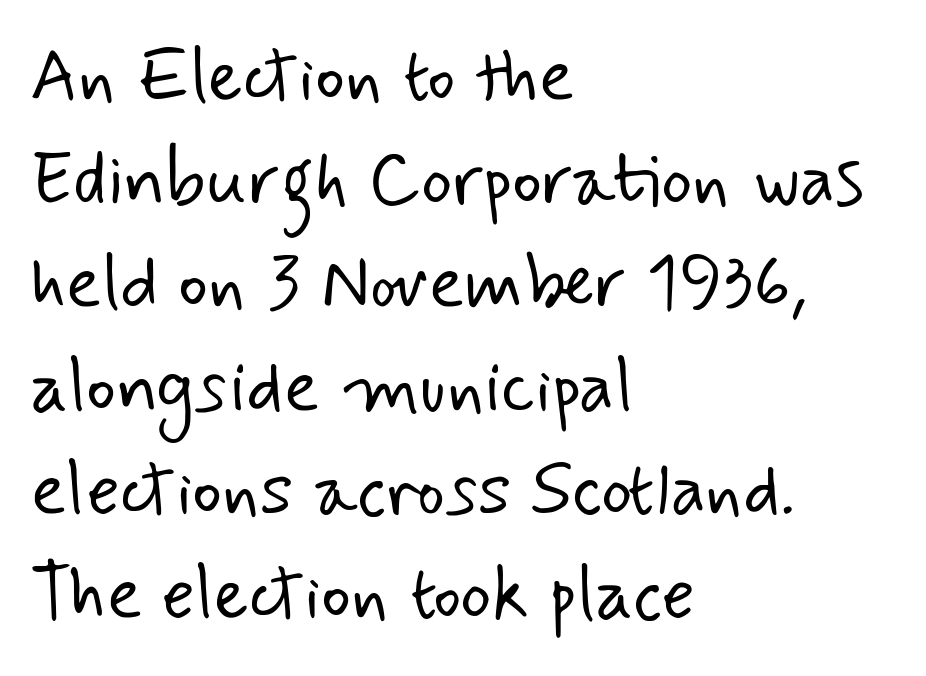
This sample uses a sans-serif face. The weight would be labelled regular, book, light, or lighter still. The space beneath each line is pristine and unruled. Each letter keeps its own natural width here, so spacing adapts to shape.
